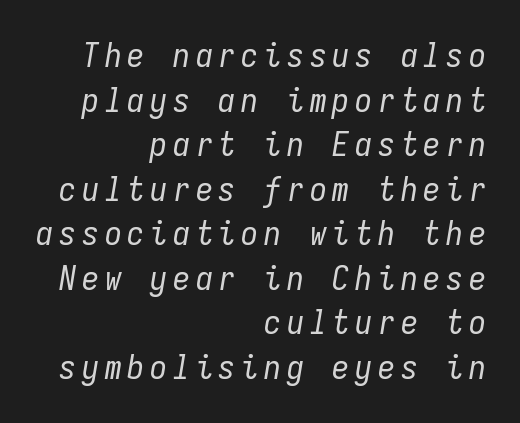
Compared with ordinary roman type, these characters are visibly tilted. The rag falls on the left side of this text block. Descenders hang freely into open space. Weight: not bold — regular or lighter. Horizontal bands of white between lines are of average thickness. A typesetter would call this monospace, since all characters share one set width.
